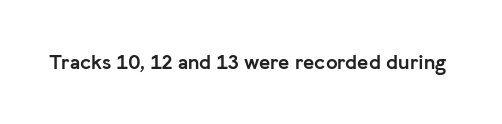
The letterforms sit shoulder to shoulder at normal distance. These lines were composed using upright roman letters. Check the space under the baseline: it is left empty. The sample has been set heavy, in full bold.
